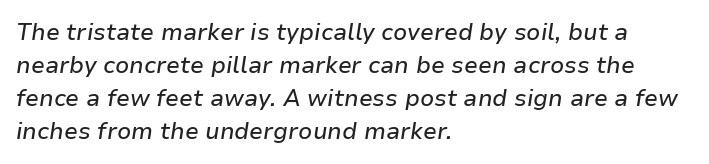
{"italic": "yes", "lean": "right", "slant_degrees": 9, "underline": "no", "align": "left", "line_spacing": "normal", "line_spacing_ratio": 1.43, "letter_spacing": "normal", "letter_spacing_em": 0.0, "glyph_px": 23}
